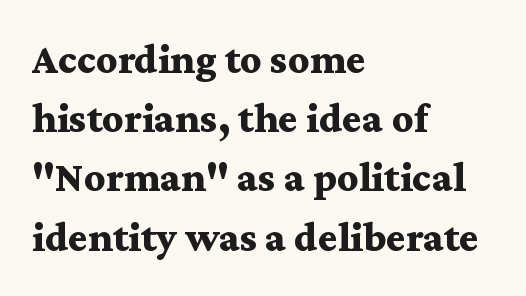
Q: Is the text bold? A: Yes.
Q: Is the text italic (slanted)? A: No, it is upright.
Q: Is the typeface a serif or a sans-serif typeface? A: Serif.
Q: Is the text underlined? A: No.
Q: How is the paragraph aligned? A: Left-aligned.
Q: Is the spacing between letters normal or unusually wide? A: Normal.
Q: Is the spacing between lines tight, normal or loose? A: Normal.
Q: Width (condensed, normal, or wide)? A: Wide.
Q: Stroke contrast? A: Medium.
Q: x-height? A: Medium.
Q: Monospaced? A: No.
